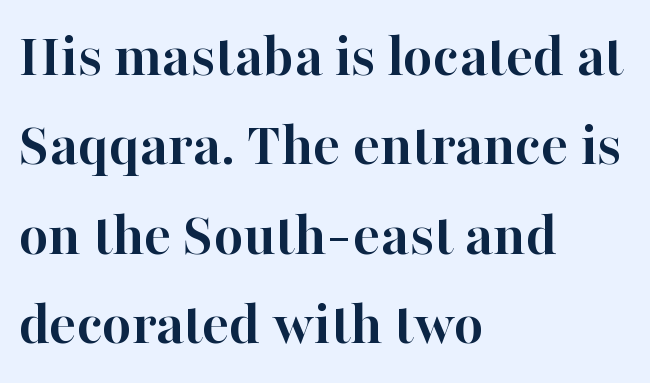
The image shows 63 px semibold serif type, upright; set left-aligned, normal line spacing (1.42x), normal letter spacing, not underlined; high stroke contrast and a medium x-height.
